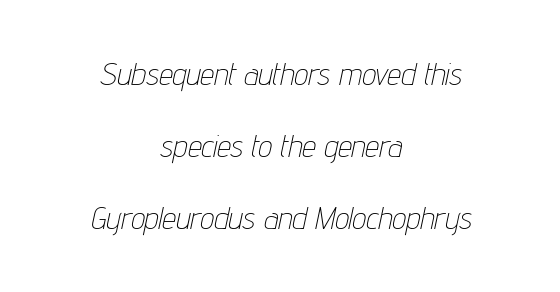
Q: Is the text bold? A: No.
Q: Is the text italic (slanted)? A: Yes, it leans right by about 12 degrees.
Q: Is the text underlined? A: No.
Q: How is the paragraph aligned? A: Centered.
Q: Is the spacing between letters normal or unusually wide? A: Normal.
Q: Is the spacing between lines tight, normal or loose? A: Loose.
Q: Width (condensed, normal, or wide)? A: Condensed.
Q: Stroke contrast? A: Low.
Q: x-height? A: Medium.
Q: Monospaced? A: No.
